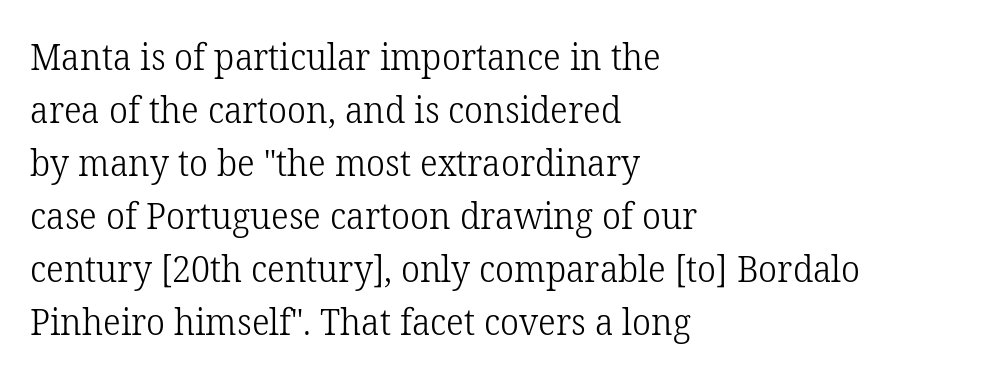
The image shows 37 px light serif type, upright; set left-aligned, normal line spacing (1.43x), normal letter spacing, not underlined; low stroke contrast and a medium x-height.
